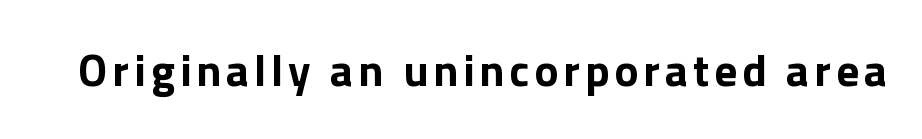
Here the designer chose a conventional face with non-uniform glyph widths. You can tell it's not italic because the verticals are truly vertical. Typesetter's note: full bold, strokes at maximum text heaviness. Nothing sits at the stroke ends, so this counts as sans-serif. Quick note: underline off.
